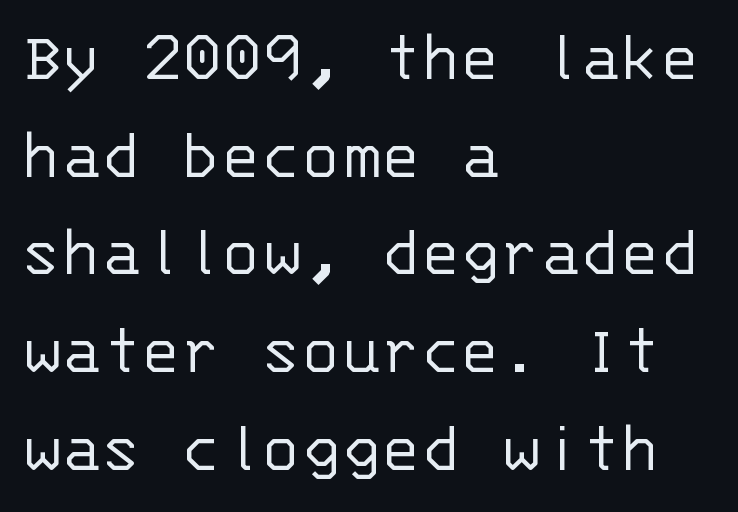
{"serif": "no", "italic": "no", "bold": "no", "weight": "light", "width": "normal", "stroke_contrast": "low", "x_height": "large", "monospaced": "yes", "underline": "no", "align": "left", "line_spacing": "normal", "line_spacing_ratio": 1.32, "letter_spacing": "normal", "letter_spacing_em": 0.0, "glyph_px": 74}
